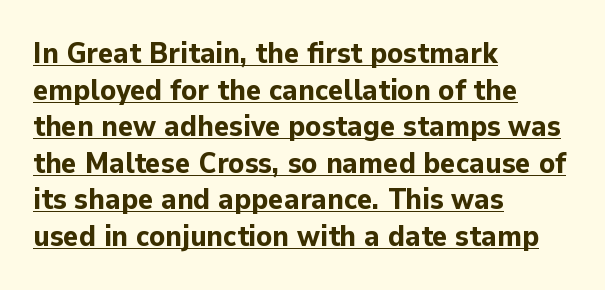
The image shows 29 px bold sans-serif type, upright; set left-aligned, normal line spacing (1.26x), normal letter spacing, underlined; low stroke contrast and a medium x-height.
